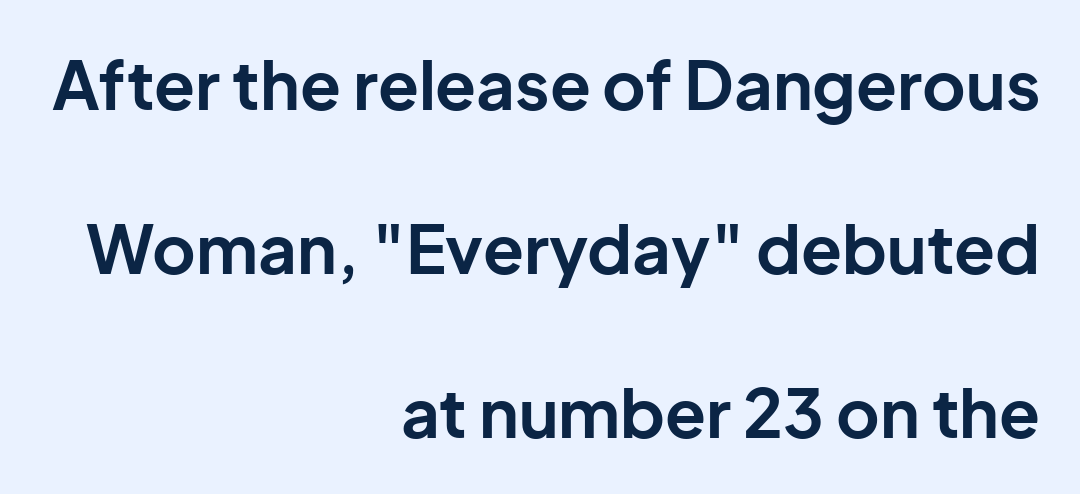
The image shows 67 px bold sans-serif type, upright; set right-aligned, loose line spacing (2.45x), normal letter spacing, not underlined; low stroke contrast and a medium x-height.
